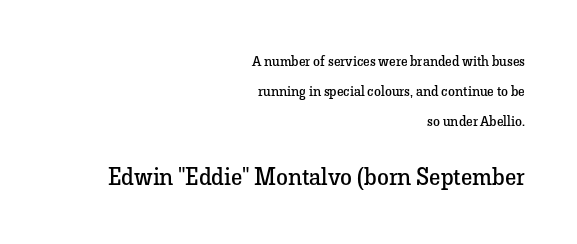
The image shows 24 px text type, upright; set right-aligned, loose line spacing (2.15x), normal letter spacing, not underlined; the second (bottom) block is 1.71x larger.
